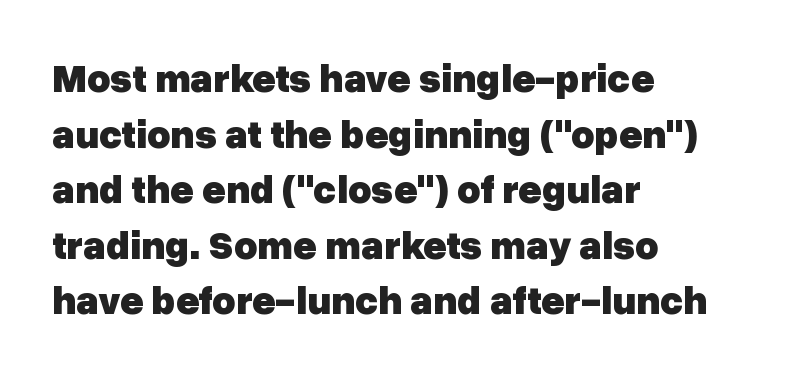
Baseline-to-baseline distance is the conventional proportion of letter height. The gaps between neighbouring characters are ordinary and unremarkable. This rendering uses left alignment, leaving the right contour irregular. Each glyph is drawn with heavy, bold strokes. Type without underlining. Is this a fixed-width face? No — the glyphs have proportional, varying widths.
